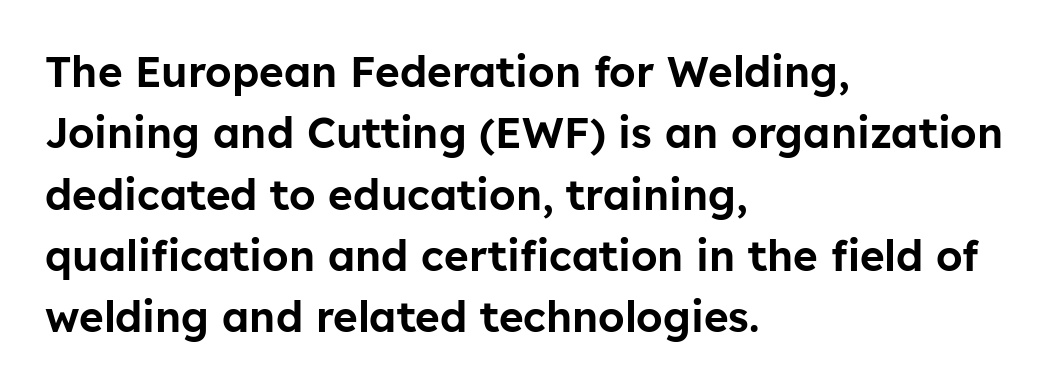
Q: Is the text italic (slanted)? A: No, it is upright.
Q: Is the typeface a serif or a sans-serif typeface? A: Sans-serif.
Q: Is the text underlined? A: No.
Q: How is the paragraph aligned? A: Left-aligned.
Q: Is the spacing between letters normal or unusually wide? A: Normal.
Q: Is the spacing between lines tight, normal or loose? A: Normal.
Q: Width (condensed, normal, or wide)? A: Normal.
Q: Stroke contrast? A: Low.
Q: x-height? A: Medium.
Q: Monospaced? A: No.
